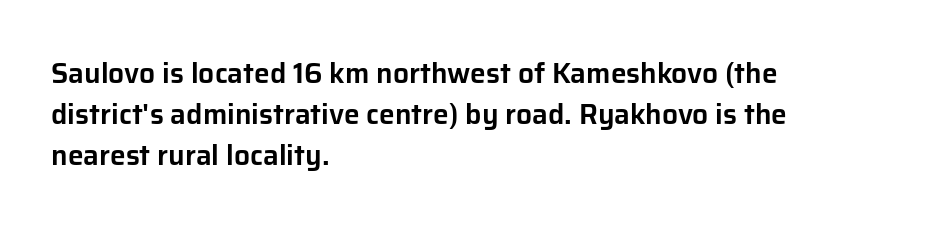
Q: Is the text italic (slanted)? A: No, it is upright.
Q: Is the typeface a serif or a sans-serif typeface? A: Sans-serif.
Q: Is the text underlined? A: No.
Q: How is the paragraph aligned? A: Left-aligned.
Q: Is the spacing between letters normal or unusually wide? A: Normal.
Q: Is the spacing between lines tight, normal or loose? A: Normal.
Q: Width (condensed, normal, or wide)? A: Normal.
Q: Stroke contrast? A: Low.
Q: x-height? A: Medium.
Q: Monospaced? A: No.
